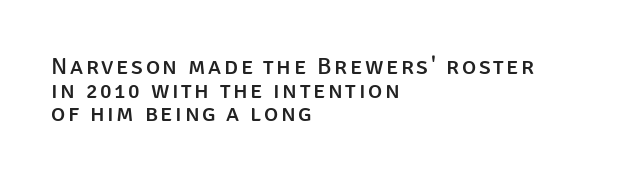
Q: Is the text italic (slanted)? A: No, it is upright.
Q: Is the text underlined? A: No.
Q: How is the paragraph aligned? A: Left-aligned.
Q: Is the spacing between lines tight, normal or loose? A: Tight.
